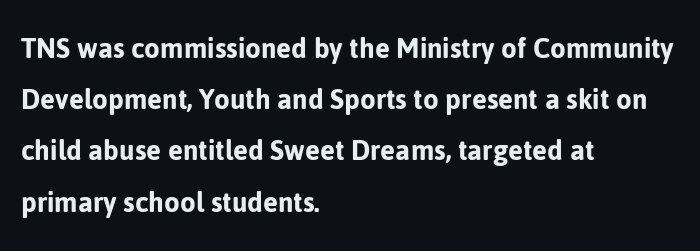
The image shows 32 px sans-serif type, upright; set left-aligned, normal line spacing (1.6x), normal letter spacing, not underlined; low stroke contrast and a medium x-height.
